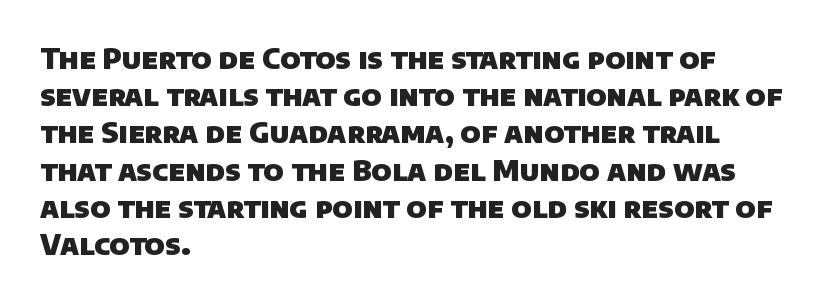
Q: Is the text bold? A: Yes.
Q: Is the typeface a serif or a sans-serif typeface? A: Sans-serif.
Q: Is the text underlined? A: No.
Q: How is the paragraph aligned? A: Left-aligned.
Q: Is the spacing between letters normal or unusually wide? A: Normal.
Q: Is the spacing between lines tight, normal or loose? A: Normal.
Q: Width (condensed, normal, or wide)? A: Normal.
Q: Stroke contrast? A: Low.
Q: x-height? A: Large.
Q: Monospaced? A: No.
